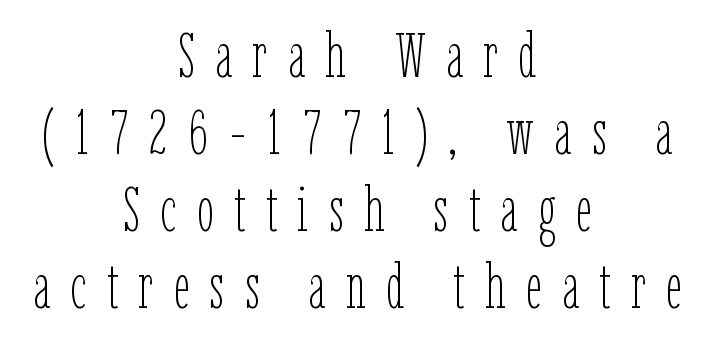
{"italic": "no", "bold": "no", "weight": "thin", "width": "condensed", "stroke_contrast": "low", "x_height": "medium", "monospaced": "no", "underline": "no", "align": "center", "line_spacing_ratio": 1.24, "letter_spacing": "wide", "letter_spacing_em": 0.33, "glyph_px": 62}
